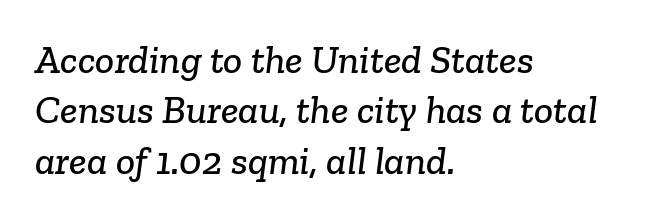
{"serif": "yes", "width": "normal", "stroke_contrast": "low", "x_height": "medium", "monospaced": "no", "underline": "no", "align": "left", "line_spacing": "normal", "line_spacing_ratio": 1.26, "letter_spacing": "normal", "letter_spacing_em": 0.0, "glyph_px": 40}
